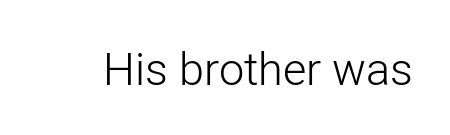
The image shows 45 px light sans-serif type, upright; set normal letter spacing, not underlined; low stroke contrast and a medium x-height.
